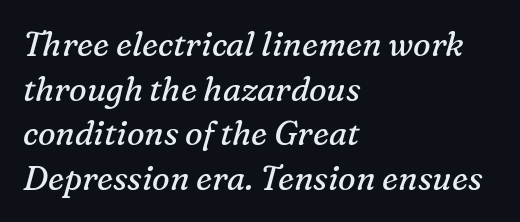
{"serif": "yes", "italic": "yes", "lean": "right", "slant_degrees": 16, "bold": "no", "weight": "regular", "width": "normal", "stroke_contrast": "medium", "x_height": "medium", "monospaced": "no", "underline": "no", "align": "left", "line_spacing": "normal", "line_spacing_ratio": 1.35, "letter_spacing": "normal", "letter_spacing_em": 0.0, "glyph_px": 33}
